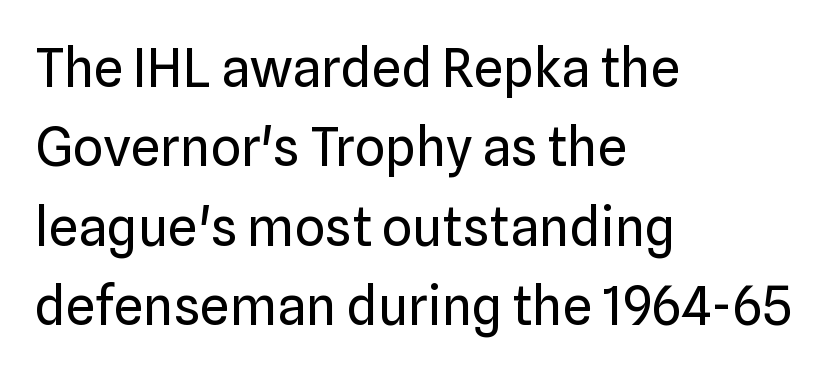
The image shows 53 px regular-weight sans-serif type, upright; set left-aligned, normal line spacing (1.5x), normal letter spacing, not underlined; low stroke contrast and a medium x-height.
